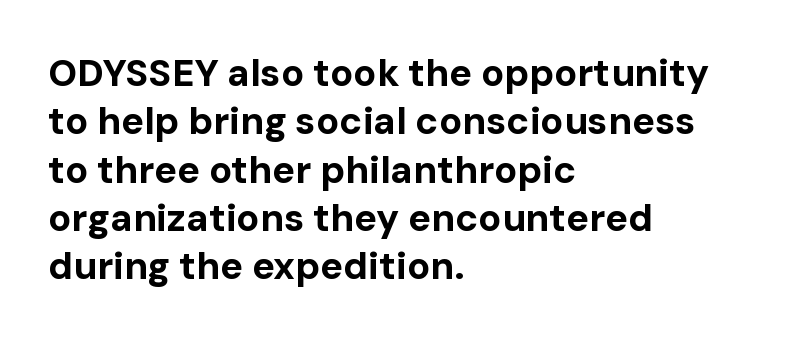
Q: Is the text bold? A: Yes.
Q: Is the text italic (slanted)? A: No, it is upright.
Q: Is the typeface a serif or a sans-serif typeface? A: Sans-serif.
Q: Is the text underlined? A: No.
Q: How is the paragraph aligned? A: Left-aligned.
Q: Is the spacing between letters normal or unusually wide? A: Normal.
Q: Is the spacing between lines tight, normal or loose? A: Normal.
Q: Width (condensed, normal, or wide)? A: Normal.
Q: Stroke contrast? A: Low.
Q: x-height? A: Medium.
Q: Monospaced? A: No.
